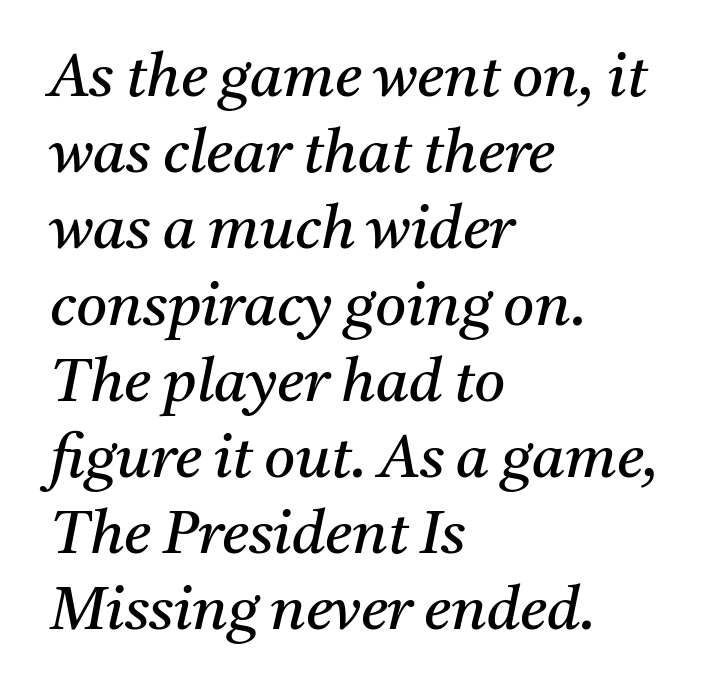
Q: Is the text bold? A: No.
Q: Is the text italic (slanted)? A: Yes, it leans right by about 11 degrees.
Q: Is the typeface a serif or a sans-serif typeface? A: Serif.
Q: Is the text underlined? A: No.
Q: How is the paragraph aligned? A: Left-aligned.
Q: Is the spacing between letters normal or unusually wide? A: Normal.
Q: Is the spacing between lines tight, normal or loose? A: Normal.
Q: Width (condensed, normal, or wide)? A: Normal.
Q: Stroke contrast? A: Medium.
Q: x-height? A: Medium.
Q: Monospaced? A: No.
